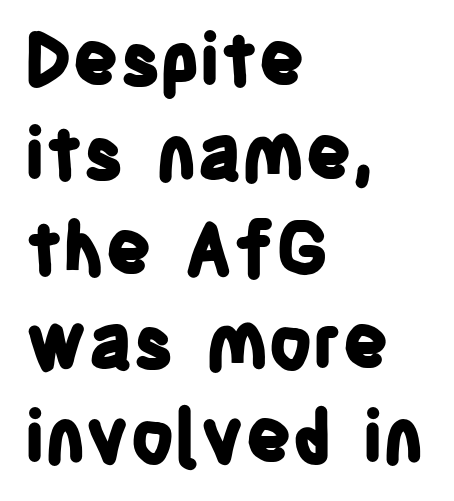
Vertical spacing — default. Rendered with straight, roman letterforms. The space beneath each line is pristine and unruled. Proportional: the letters do not fall into vertical columns. Letter spacing: default. Type style note: lacks serifs.
